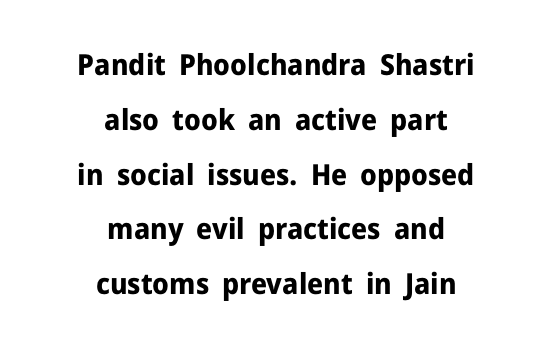
Q: Is the text bold? A: Yes.
Q: Is the text italic (slanted)? A: No, it is upright.
Q: Is the typeface a serif or a sans-serif typeface? A: Sans-serif.
Q: Is the text underlined? A: No.
Q: How is the paragraph aligned? A: Centered.
Q: Is the spacing between letters normal or unusually wide? A: Normal.
Q: Width (condensed, normal, or wide)? A: Normal.
Q: Stroke contrast? A: Low.
Q: x-height? A: Medium.
Q: Monospaced? A: No.
